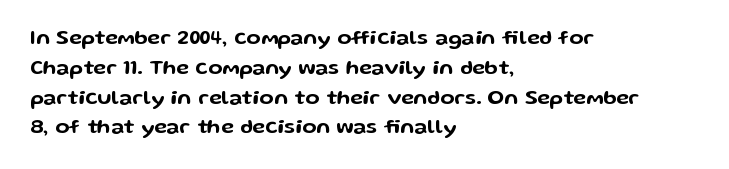
Q: Is the text italic (slanted)? A: No, it is upright.
Q: Is the text underlined? A: No.
Q: How is the paragraph aligned? A: Left-aligned.
Q: Is the spacing between letters normal or unusually wide? A: Normal.
Q: Is the spacing between lines tight, normal or loose? A: Normal.
